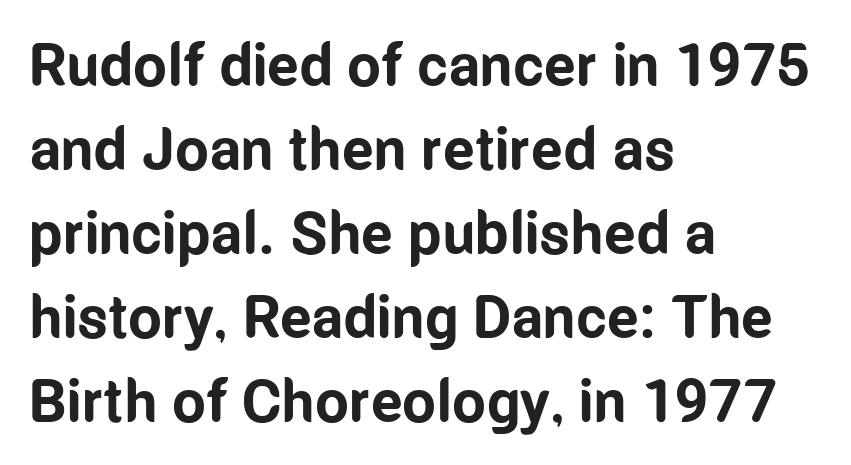
{"serif": "no", "italic": "no", "bold": "yes", "weight": "bold", "width": "condensed", "stroke_contrast": "low", "x_height": "medium", "monospaced": "no", "underline": "no", "align": "left", "line_spacing": "normal", "line_spacing_ratio": 1.4, "letter_spacing": "normal", "letter_spacing_em": 0.0, "glyph_px": 60}
